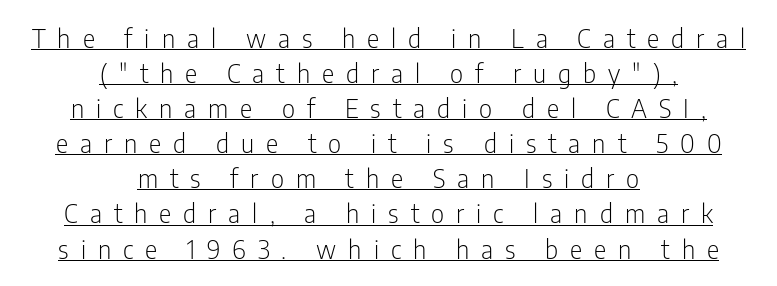
{"italic": "no", "bold": "no", "underline": "yes", "align": "center", "line_spacing": "normal", "line_spacing_ratio": 1.35, "letter_spacing": "wide", "letter_spacing_em": 0.46, "glyph_px": 26}
